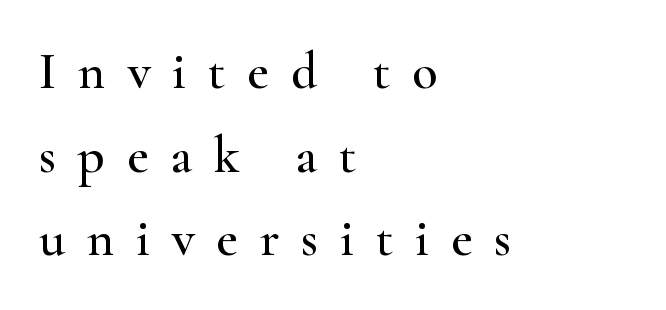
The passage is arranged the way most books set body copy — flush left. If you drew a line through each stem, it would be perfectly vertical. Descenders are the only things crossing below the line. Here the designer chose a conventional face with non-uniform glyph widths. Does the type have serifs? Yes, each stem ends in a small foot. These lines have a slow, spaced-out rhythm from letter to letter.
